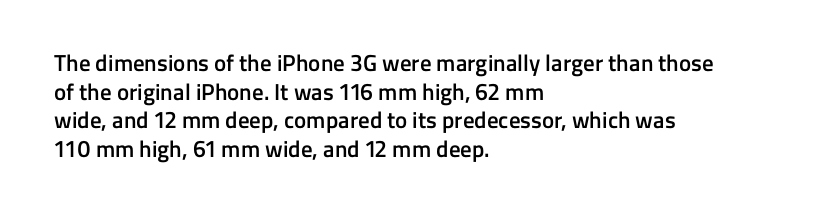
The image shows 23 px text type, upright; set left-aligned, normal line spacing (1.25x), normal letter spacing, not underlined.
